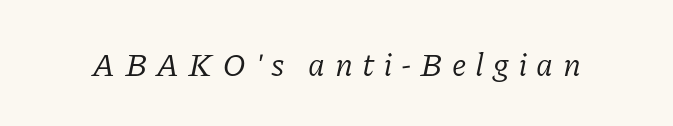
Q: Is the text bold? A: No.
Q: Is the text italic (slanted)? A: Yes, it leans right by about 11 degrees.
Q: Is the typeface a serif or a sans-serif typeface? A: Serif.
Q: Is the text underlined? A: No.
Q: Is the spacing between letters normal or unusually wide? A: Unusually wide.
Q: Width (condensed, normal, or wide)? A: Normal.
Q: Stroke contrast? A: Low.
Q: x-height? A: Medium.
Q: Monospaced? A: No.
